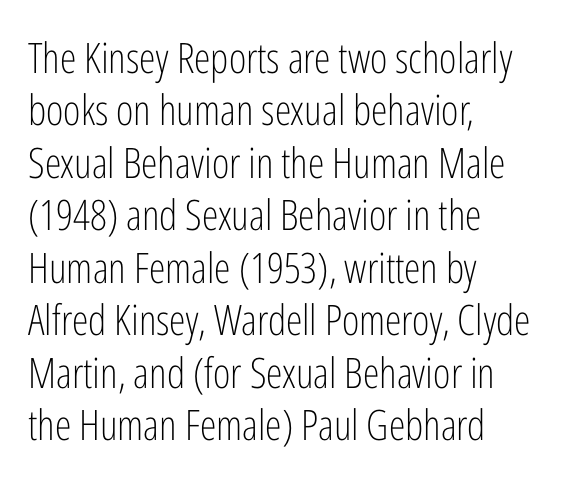
{"serif": "no", "italic": "no", "bold": "no", "weight": "light", "width": "condensed", "stroke_contrast": "low", "x_height": "medium", "monospaced": "no", "underline": "no", "align": "left", "line_spacing": "normal", "line_spacing_ratio": 1.25, "letter_spacing": "normal", "letter_spacing_em": 0.0, "glyph_px": 42}
